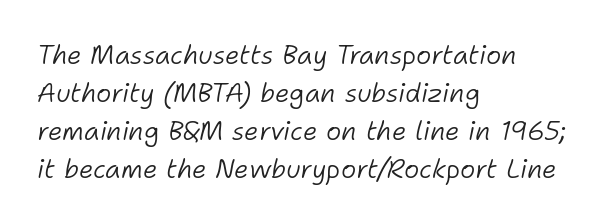
Q: Is the text bold? A: No.
Q: Is the text italic (slanted)? A: Yes, it leans right by about 11 degrees.
Q: Is the text underlined? A: No.
Q: How is the paragraph aligned? A: Left-aligned.
Q: Is the spacing between letters normal or unusually wide? A: Normal.
Q: Is the spacing between lines tight, normal or loose? A: Normal.
